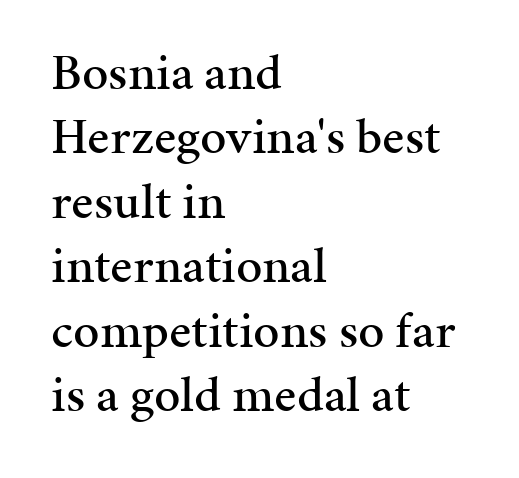
Inter-character spacing is left at the font's built-in metrics. Descenders hang freely into open space. The paragraph has a hard left edge and a soft right edge. This rendering employs a face with finishing strokes, i.e., a serif. Is this a fixed-width face? No — the glyphs have proportional, varying widths.
